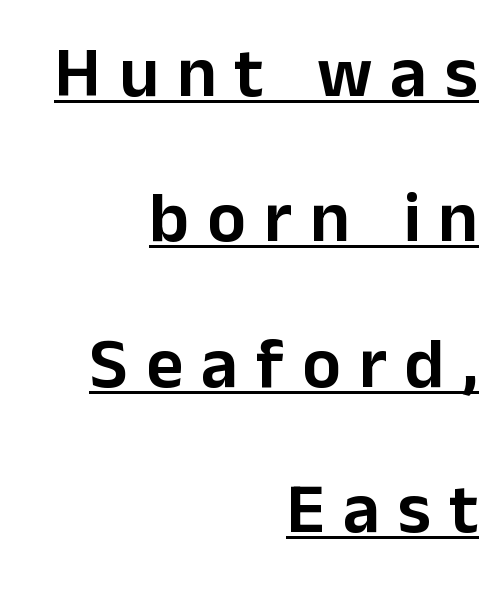
The image shows 72 px sans-serif type, upright; set right-aligned, loose line spacing (2.02x), unusually wide letter spacing (+0.25 em), underlined; low stroke contrast and a medium x-height.
